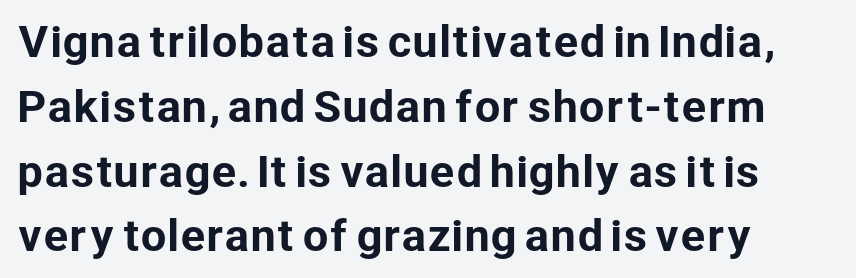
The image shows 41 px sans-serif type, upright; set left-aligned, normal line spacing (1.58x), normal letter spacing, not underlined; low stroke contrast and a medium x-height.
